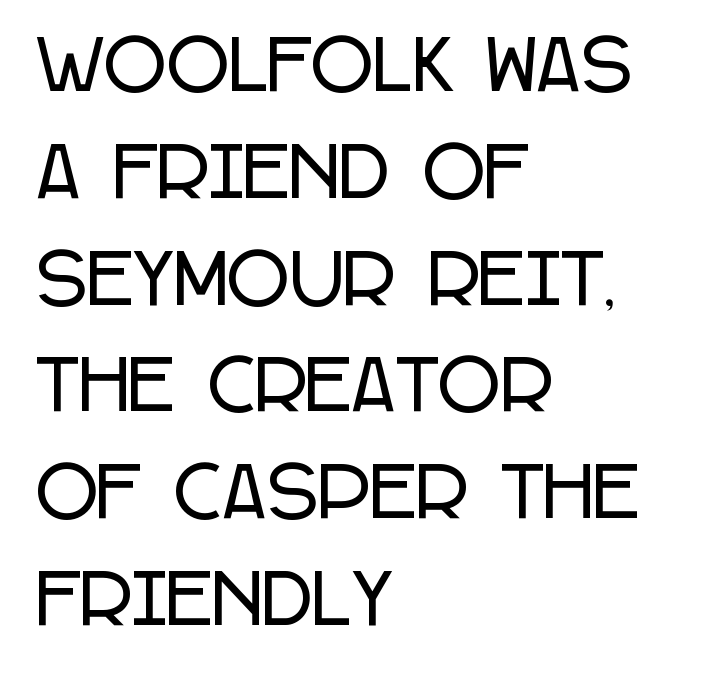
Q: Is the text italic (slanted)? A: No, it is upright.
Q: Is the typeface a serif or a sans-serif typeface? A: Sans-serif.
Q: Is the text underlined? A: No.
Q: How is the paragraph aligned? A: Left-aligned.
Q: Is the spacing between letters normal or unusually wide? A: Normal.
Q: Is the spacing between lines tight, normal or loose? A: Normal.
Q: Width (condensed, normal, or wide)? A: Condensed.
Q: Stroke contrast? A: Low.
Q: x-height? A: Large.
Q: Monospaced? A: No.
